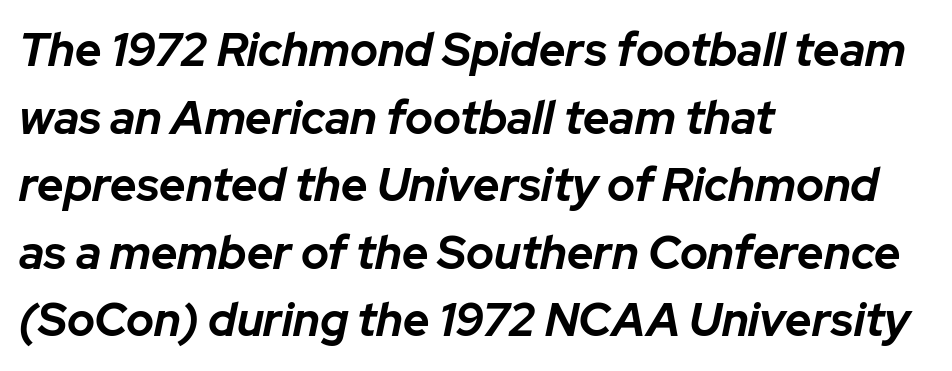
{"italic": "yes", "lean": "right", "slant_degrees": 12, "bold": "yes", "weight": "bold", "width": "normal", "stroke_contrast": "low", "x_height": "medium", "monospaced": "no", "underline": "no", "align": "left", "line_spacing": "normal", "line_spacing_ratio": 1.47, "letter_spacing": "normal", "letter_spacing_em": 0.0, "glyph_px": 46}
